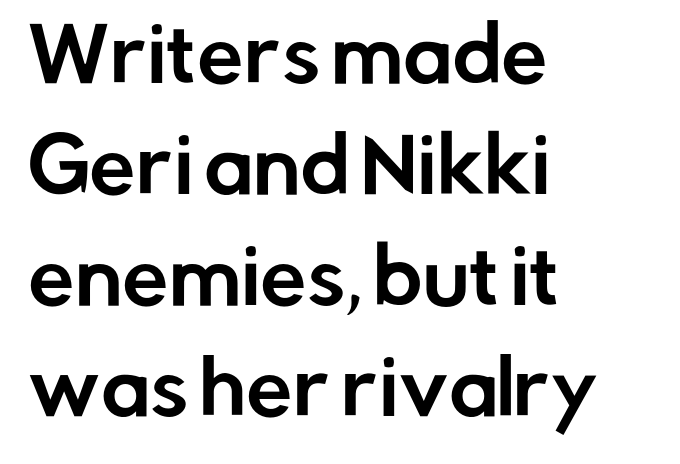
In terms of leading, this rendering sits right in the middle. All the whitespace from short lines collects on the right. Spacing verdict: proportional, widths tailored to each character. The tracking reads as untouched default to a designer's eye. Every character sits straight up, as roman type does. Honestly, there is no underline to notice here at all.
